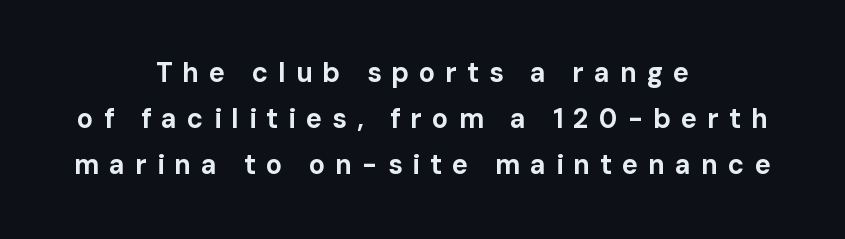
The image shows 27 px bold type, upright; set centered, line spacing 1.71x, unusually wide letter spacing (+0.37 em), not underlined.
